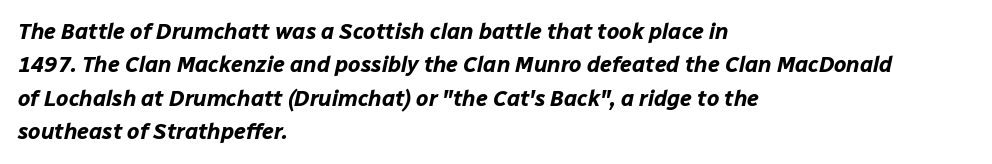
Q: Is the text bold? A: Yes.
Q: Is the text italic (slanted)? A: Yes, it leans right by about 12 degrees.
Q: Is the text underlined? A: No.
Q: How is the paragraph aligned? A: Left-aligned.
Q: Is the spacing between letters normal or unusually wide? A: Normal.
Q: Is the spacing between lines tight, normal or loose? A: Normal.
